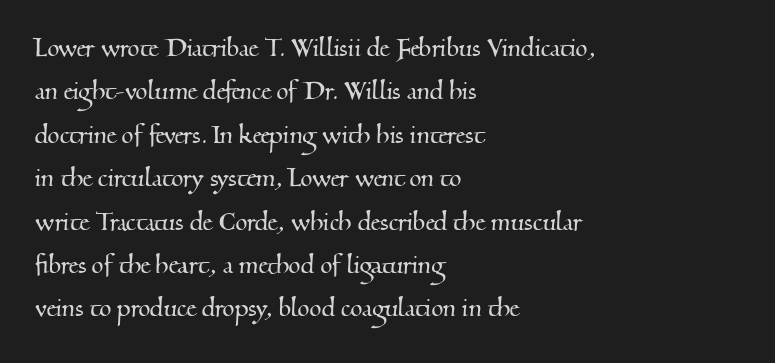
Between one letter and the next there's only the usual sliver of space. Font category for this specimen: serif. Has an underline been added? It has not. The passage shown is typed in a proportional face where columns would drift. A normal amount of white space separates one row of letters from the next.
